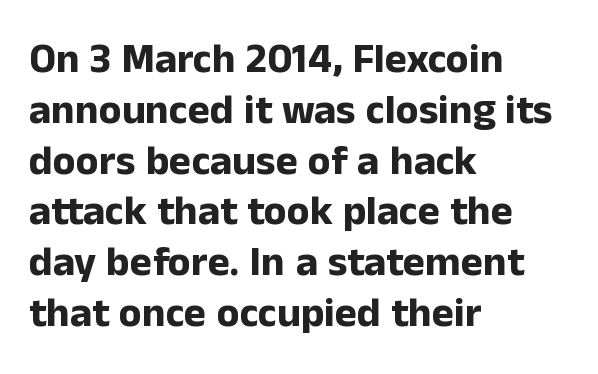
Glance below the letters and you will spot only blank space. Examine the stroke ends and you'll find no serifs. As a designer I'd log this as weight 700, bold. Unlike italic type, these characters show no tilt at all.
